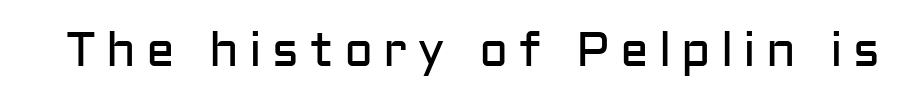
The image shows 48 px regular-weight sans-serif type, upright; set unusually wide letter spacing (+0.21 em), not underlined; low stroke contrast and a medium x-height.
